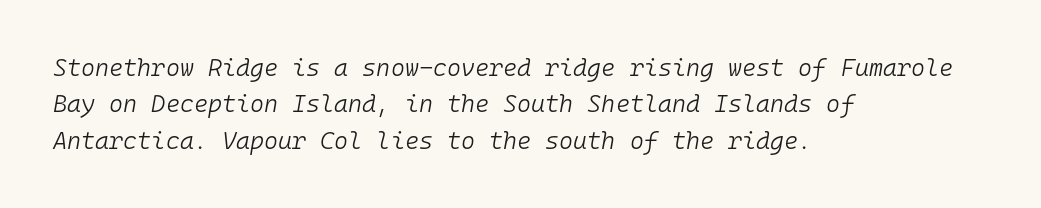
Q: Is the text bold? A: No.
Q: Is the text italic (slanted)? A: Yes, it leans right by about 10 degrees.
Q: Is the text underlined? A: No.
Q: How is the paragraph aligned? A: Left-aligned.
Q: Is the spacing between letters normal or unusually wide? A: Normal.
Q: Is the spacing between lines tight, normal or loose? A: Normal.
